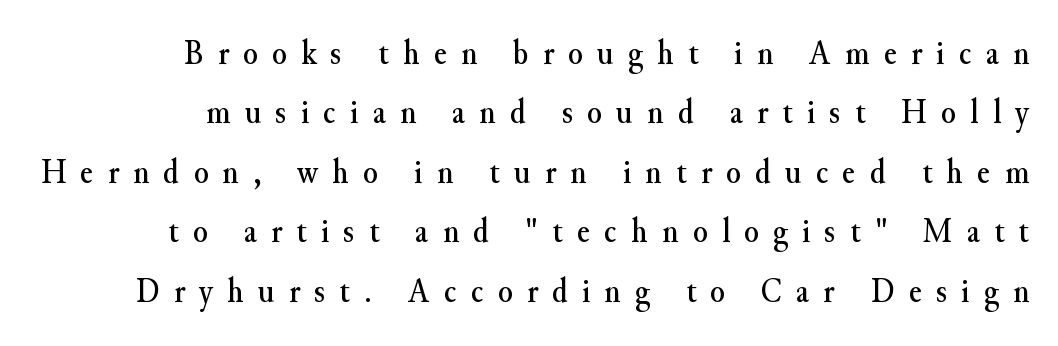
Q: Is the text italic (slanted)? A: No, it is upright.
Q: Is the typeface a serif or a sans-serif typeface? A: Serif.
Q: Is the text underlined? A: No.
Q: How is the paragraph aligned? A: Right-aligned.
Q: Is the spacing between letters normal or unusually wide? A: Unusually wide.
Q: Width (condensed, normal, or wide)? A: Normal.
Q: Stroke contrast? A: Medium.
Q: x-height? A: Small.
Q: Monospaced? A: No.
